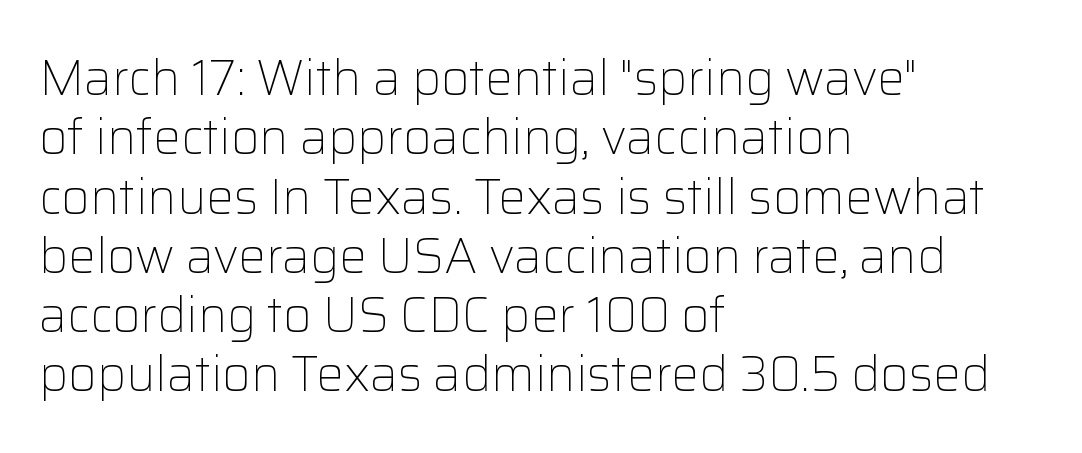
The image shows 49 px light sans-serif type, upright; set left-aligned, line spacing 1.21x, normal letter spacing, not underlined; low stroke contrast and a medium x-height.
